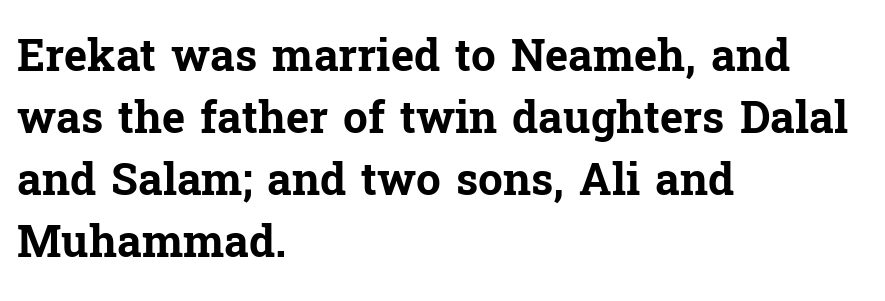
Q: Is the text bold? A: Yes.
Q: Is the text italic (slanted)? A: No, it is upright.
Q: Is the typeface a serif or a sans-serif typeface? A: Serif.
Q: Is the text underlined? A: No.
Q: How is the paragraph aligned? A: Left-aligned.
Q: Is the spacing between letters normal or unusually wide? A: Normal.
Q: Is the spacing between lines tight, normal or loose? A: Normal.
Q: Width (condensed, normal, or wide)? A: Normal.
Q: Stroke contrast? A: Low.
Q: x-height? A: Medium.
Q: Monospaced? A: No.
